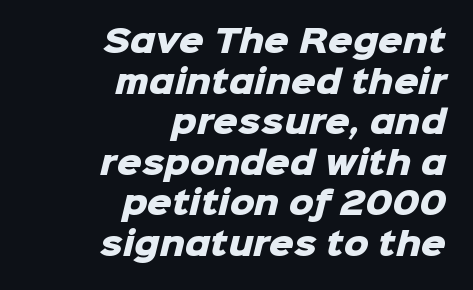
{"serif": "no", "bold": "yes", "weight": "heavy", "width": "normal", "stroke_contrast": "low", "x_height": "medium", "monospaced": "no", "underline": "no", "align": "right", "line_spacing": "normal", "line_spacing_ratio": 1.31, "letter_spacing": "normal", "letter_spacing_em": 0.0, "glyph_px": 31}
